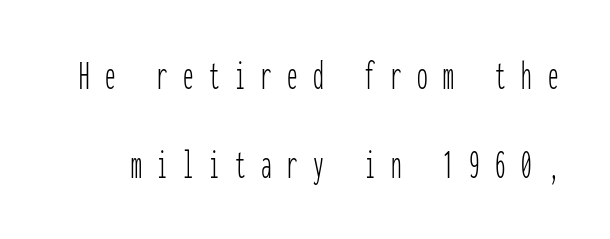
Is the letter spacing exaggerated? Yes — the characters are pushed far apart. This sample has the even, mechanical cadence of fixed-width lettering. Stroke terminals: plain, sans-serif. Characters remain perfectly vertical along every line. Unbolded letterforms with no extra heft.
